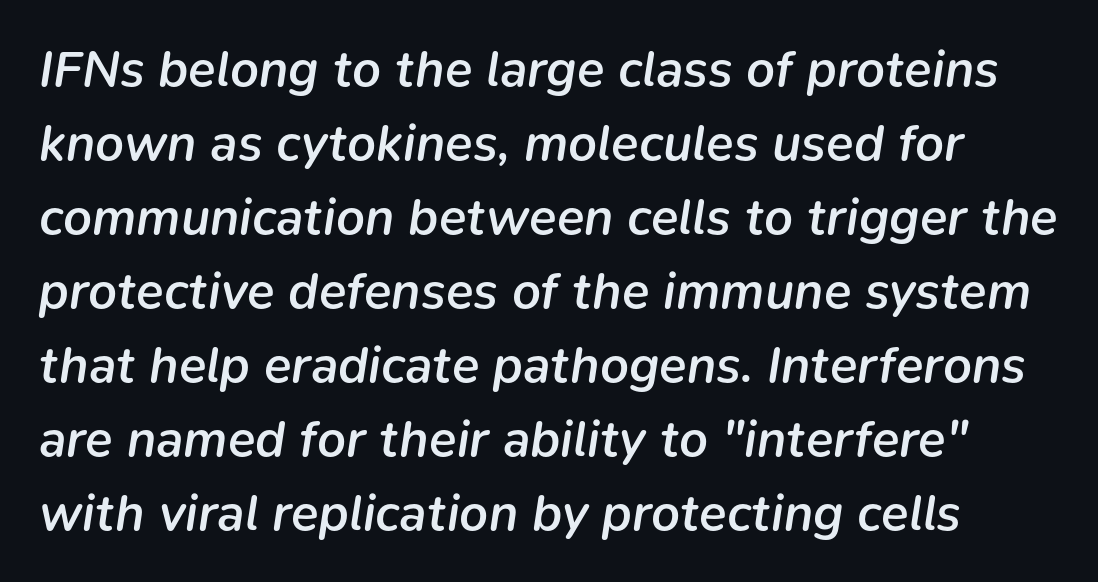
The image shows 51 px semibold type, italic (leaning right); set normal line spacing (1.45x), normal letter spacing, not underlined; low stroke contrast and a medium x-height.
